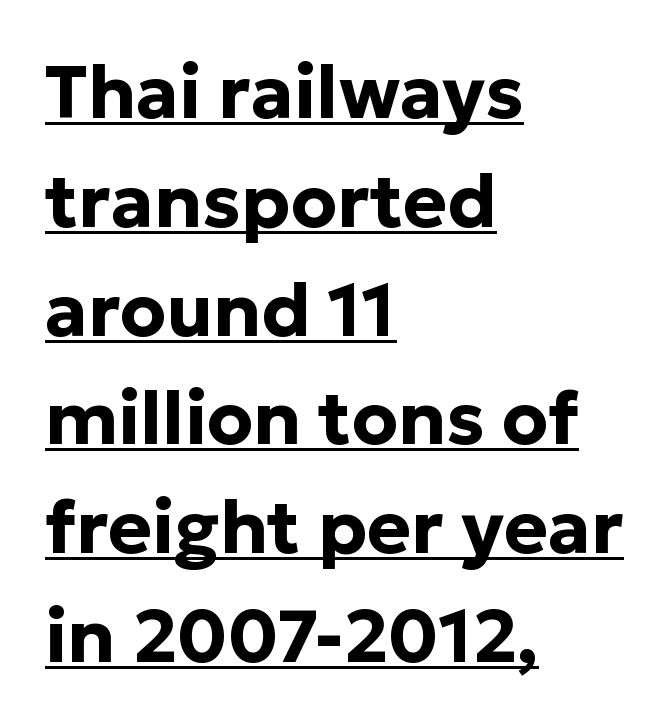
Q: Is the text bold? A: Yes.
Q: Is the text italic (slanted)? A: No, it is upright.
Q: Is the typeface a serif or a sans-serif typeface? A: Sans-serif.
Q: Is the text underlined? A: Yes.
Q: How is the paragraph aligned? A: Left-aligned.
Q: Is the spacing between letters normal or unusually wide? A: Normal.
Q: Is the spacing between lines tight, normal or loose? A: Normal.
Q: Width (condensed, normal, or wide)? A: Normal.
Q: Stroke contrast? A: Low.
Q: x-height? A: Medium.
Q: Monospaced? A: No.
